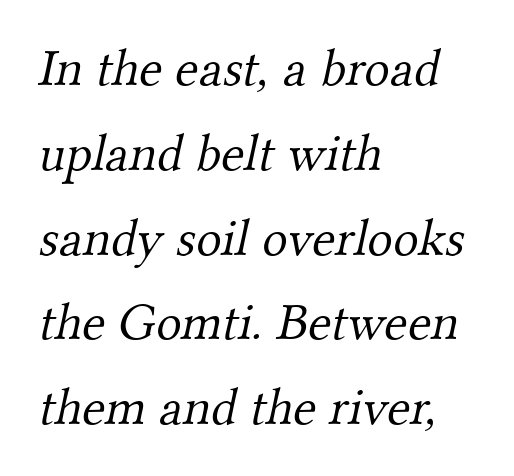
The image shows 53 px light serif type; set left-aligned, normal line spacing (1.6x), normal letter spacing, not underlined; medium stroke contrast and a small x-height.
